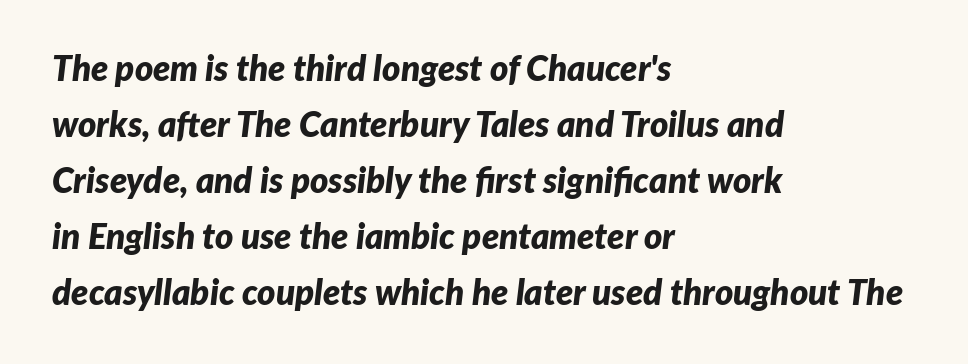
Q: Is the text bold? A: Yes.
Q: Is the text italic (slanted)? A: Yes, it leans right by about 7 degrees.
Q: Is the text underlined? A: No.
Q: How is the paragraph aligned? A: Left-aligned.
Q: Is the spacing between letters normal or unusually wide? A: Normal.
Q: Is the spacing between lines tight, normal or loose? A: Normal.
Q: Width (condensed, normal, or wide)? A: Normal.
Q: Stroke contrast? A: Low.
Q: x-height? A: Medium.
Q: Monospaced? A: No.
